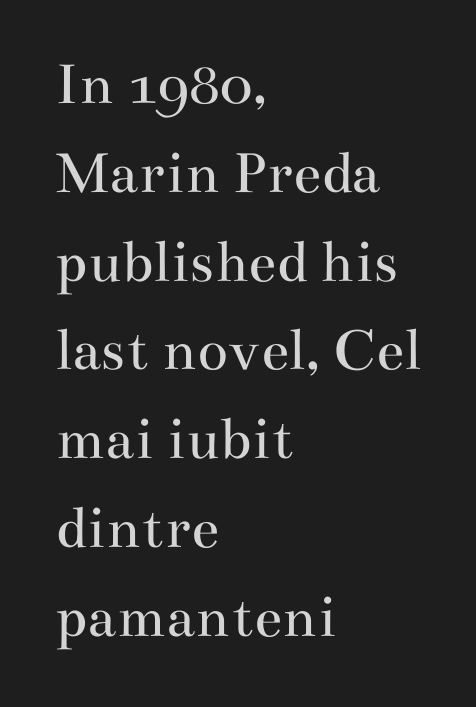
{"serif": "yes", "italic": "no", "bold": "no", "weight": "regular", "width": "wide", "stroke_contrast": "medium", "x_height": "small", "monospaced": "no", "underline": "no", "align": "left", "line_spacing": "normal", "line_spacing_ratio": 1.41, "letter_spacing": "normal", "letter_spacing_em": 0.0, "glyph_px": 63}
